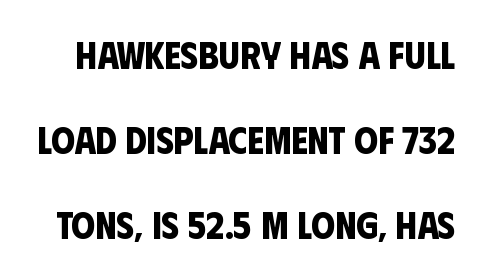
Underlining? Definitely not there. Is this a sans? Yes — the strokes have no serifs. In terms of letterspacing, this is plain default setting. Vertically, the passage feels expansive, rows floating well apart. How heavy is the stroke? Heavy — this is a bold.
